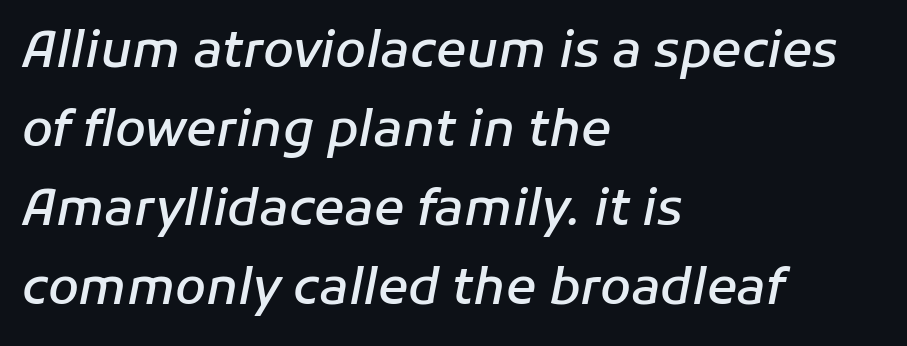
{"italic": "yes", "lean": "right", "slant_degrees": 11, "bold": "semi", "weight": "semibold", "width": "normal", "stroke_contrast": "low", "x_height": "medium", "monospaced": "no", "underline": "no", "align": "left", "line_spacing": "normal", "line_spacing_ratio": 1.58, "letter_spacing": "normal", "letter_spacing_em": 0.0, "glyph_px": 50}
